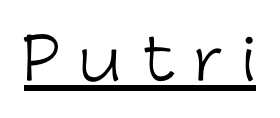
The string is rendered with underlining switched on. A typesetter would call this proportional, since set widths differ per character. I'd call this a sans setting — the letters go barefoot. The passage shown is not bold in any degree. This sample uses expanded letter spacing, leaving extra air between glyphs. The font's upright variant was chosen for this text.
